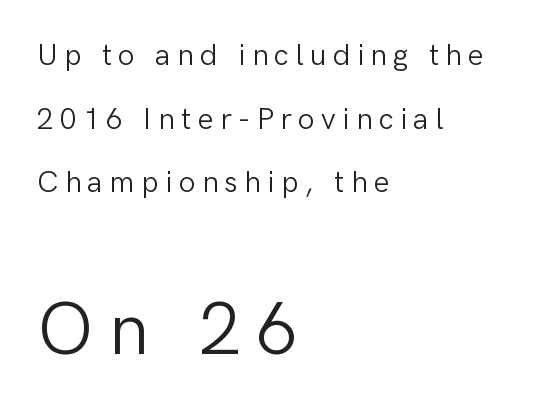
The image shows 74 px light sans-serif type, upright; set left-aligned, loose line spacing (2.12x), unusually wide letter spacing (+0.21 em), not underlined; the second (bottom) block is 2.47x larger; low stroke contrast and a medium x-height.
